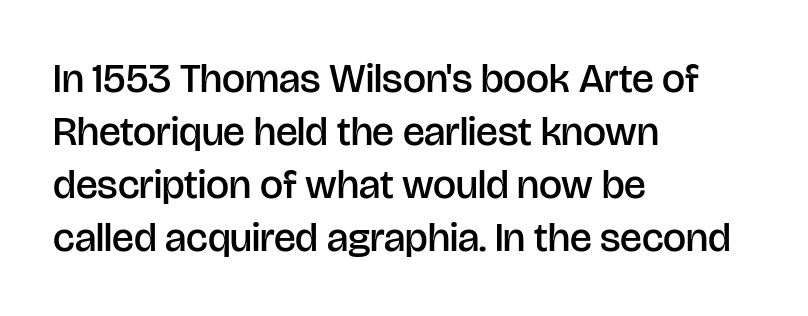
Heft: intermediate — a semibold. Evenly set lines give the paragraph a standard silhouette. Glance below the letters and you will spot only blank space. No feet cap the strokes, marking this as sans-serif type. Nobody touched the tracking dial on this one.
